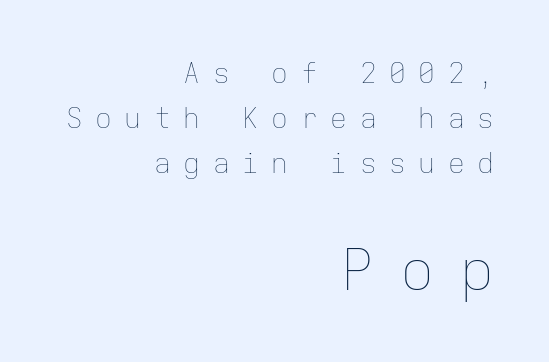
{"italic": "no", "bold": "no", "weight": "thin", "width": "normal", "stroke_contrast": "low", "x_height": "medium", "monospaced": "yes", "underline": "no", "align": "right", "line_spacing": "normal", "line_spacing_ratio": 1.6, "letter_spacing": "wide", "letter_spacing_em": 0.45, "larger_block": "second", "size_ratio": 2.04, "glyph_px": 57}
